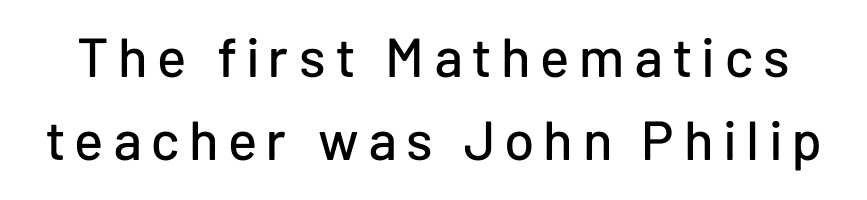
The area under the type is left untouched. Each letter's strokes conclude bluntly, with no projecting serifs. The space between consecutive lines is moderate. Every character sits straight up, as roman type does. Note the varied advance widths — an 'i' is clearly narrower than an 'm'.
